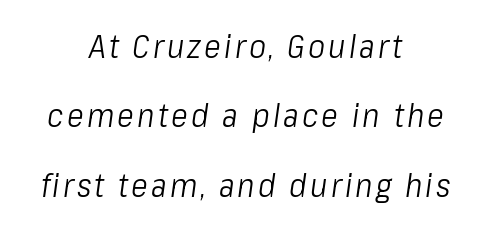
{"italic": "yes", "lean": "right", "slant_degrees": 8, "bold": "no", "weight": "light", "width": "condensed", "stroke_contrast": "low", "x_height": "medium", "monospaced": "no", "underline": "no", "align": "center", "line_spacing": "loose", "line_spacing_ratio": 2.17, "glyph_px": 32}
